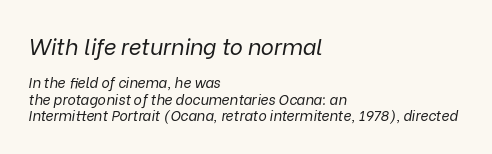
The image shows 22 px text type, italic (leaning right); set left-aligned, line spacing 1.17x, normal letter spacing, not underlined; the first (top) block is 1.57x larger.
